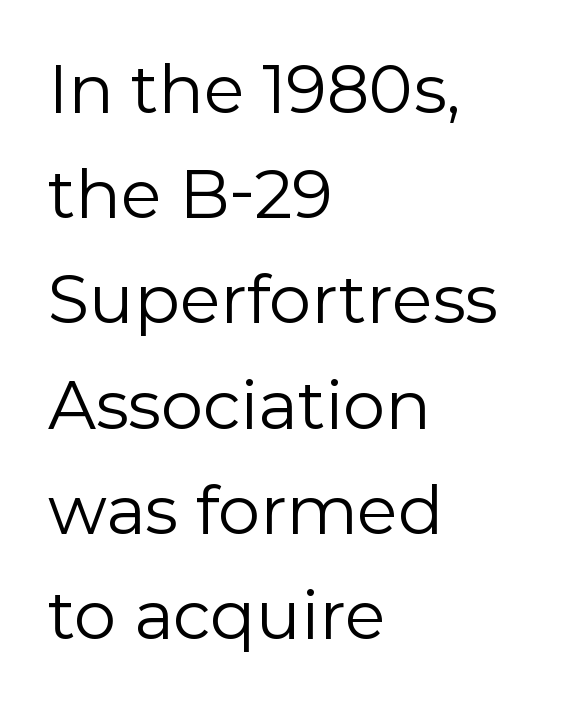
The cut favours lightness, reaching ordinary text weight at its darkest. This sample keeps an unexceptional amount of space between lines. The setting favours the left margin, as ordinary paragraphs usually do. Character widths vary here, with narrow letters taking less room than wide ones.
